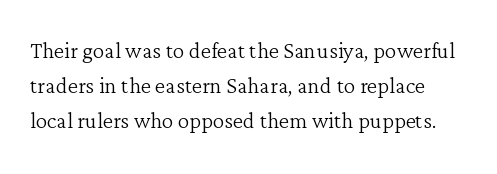
{"serif": "yes", "italic": "no", "bold": "no", "weight": "light", "width": "normal", "stroke_contrast": "low", "x_height": "medium", "monospaced": "no", "underline": "no", "line_spacing_ratio": 1.21, "letter_spacing": "normal", "letter_spacing_em": 0.0, "glyph_px": 29}
